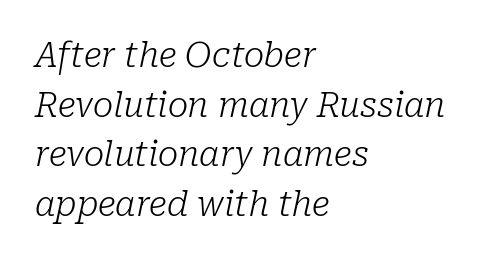
{"serif": "yes", "italic": "yes", "lean": "right", "slant_degrees": 10, "bold": "no", "weight": "light", "width": "normal", "stroke_contrast": "low", "x_height": "medium", "monospaced": "no", "underline": "no", "align": "left", "line_spacing": "normal", "line_spacing_ratio": 1.46, "letter_spacing": "normal", "letter_spacing_em": 0.0, "glyph_px": 34}
